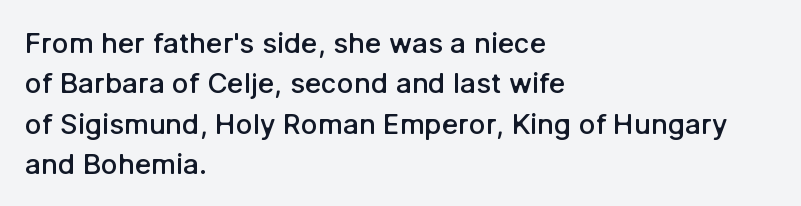
The image shows 28 px semibold sans-serif type, upright; set left-aligned, normal line spacing (1.44x), normal letter spacing, not underlined; low stroke contrast and a medium x-height.
